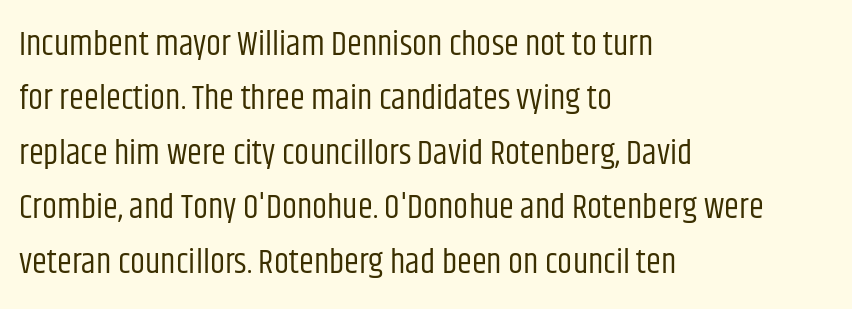
You can tell it's not italic because the verticals are truly vertical. A quiet, ordinary-to-light weight characterises the typeface. Students, note that the glyphs here touch the page at normal intervals. Type style note: lacks serifs. Notice how descenders clear the ascenders below comfortably — that's standard leading.
